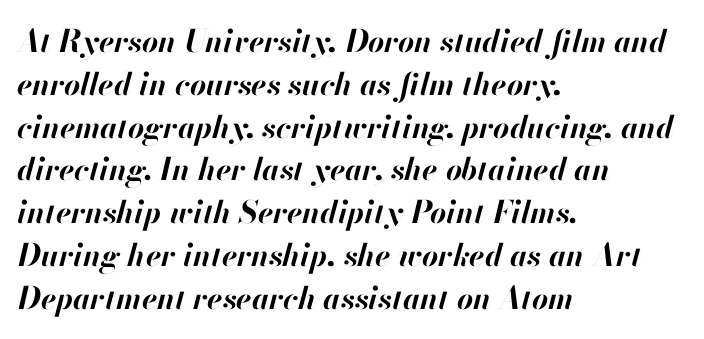
The image shows 31 px bold type, italic (leaning right); set left-aligned, normal line spacing (1.38x), normal letter spacing, not underlined; high stroke contrast and a small x-height.
